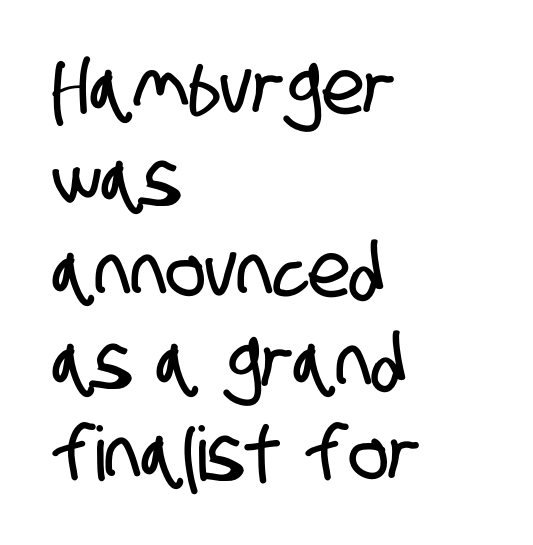
Q: Is the typeface a serif or a sans-serif typeface? A: Sans-serif.
Q: Is the text underlined? A: No.
Q: How is the paragraph aligned? A: Left-aligned.
Q: Is the spacing between letters normal or unusually wide? A: Normal.
Q: Width (condensed, normal, or wide)? A: Condensed.
Q: Stroke contrast? A: Low.
Q: x-height? A: Large.
Q: Monospaced? A: No.
